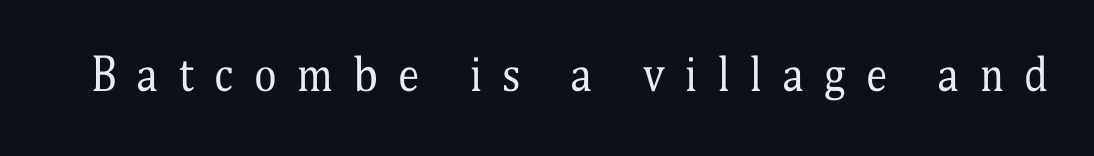
Italic? Not at all — the glyphs are vertical. Font category for this specimen: serif. Loose tracking; the words dissolve into strings of separated letters. Character widths vary here, with narrow letters taking less room than wide ones. Compared with a typical body face, this is equally light or lighter still.
